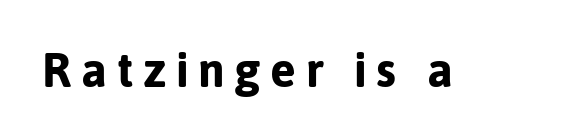
{"serif": "no", "italic": "no", "bold": "yes", "weight": "bold", "width": "normal", "stroke_contrast": "low", "x_height": "medium", "monospaced": "no", "underline": "no", "letter_spacing": "wide", "letter_spacing_em": 0.2, "glyph_px": 48}
